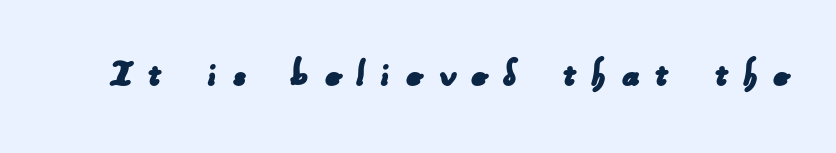
The image shows 42 px sans-serif type; set unusually wide letter spacing (+0.35 em), not underlined; low stroke contrast and a small x-height.
